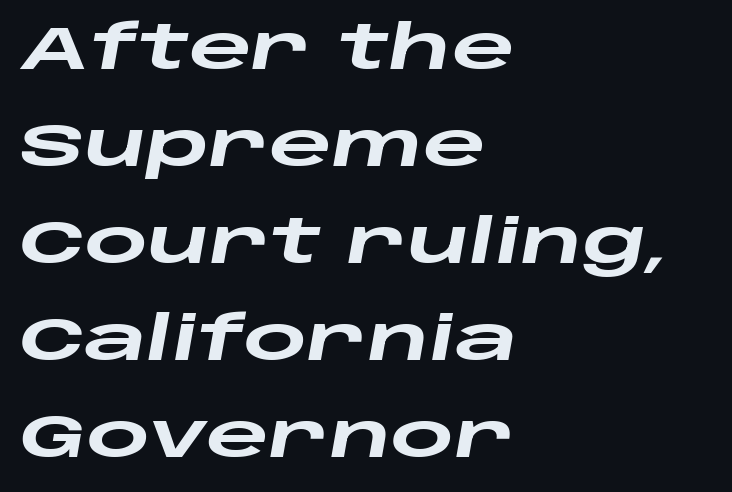
Is the letter spacing exaggerated? No — it looks like the ordinary default. Bare-footed words on every line. These lines carry a lot of weight — the face is fully bold. Compared with typical paragraphs, the rows here are spaced about the same. The passage is arranged the way most books set body copy — flush left.
